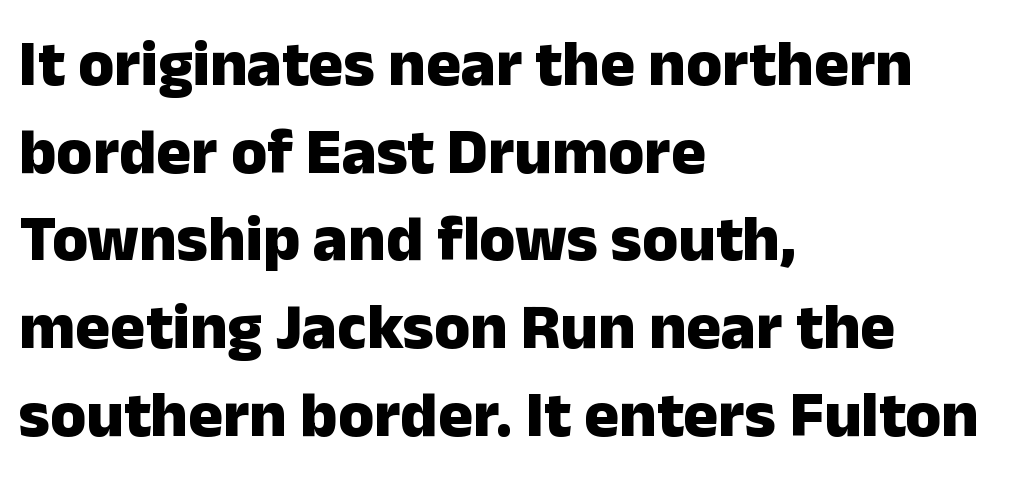
Q: Is the text bold? A: Yes.
Q: Is the text italic (slanted)? A: No, it is upright.
Q: Is the typeface a serif or a sans-serif typeface? A: Sans-serif.
Q: Is the text underlined? A: No.
Q: How is the paragraph aligned? A: Left-aligned.
Q: Is the spacing between letters normal or unusually wide? A: Normal.
Q: Is the spacing between lines tight, normal or loose? A: Normal.
Q: Width (condensed, normal, or wide)? A: Normal.
Q: Stroke contrast? A: Low.
Q: x-height? A: Medium.
Q: Monospaced? A: No.
